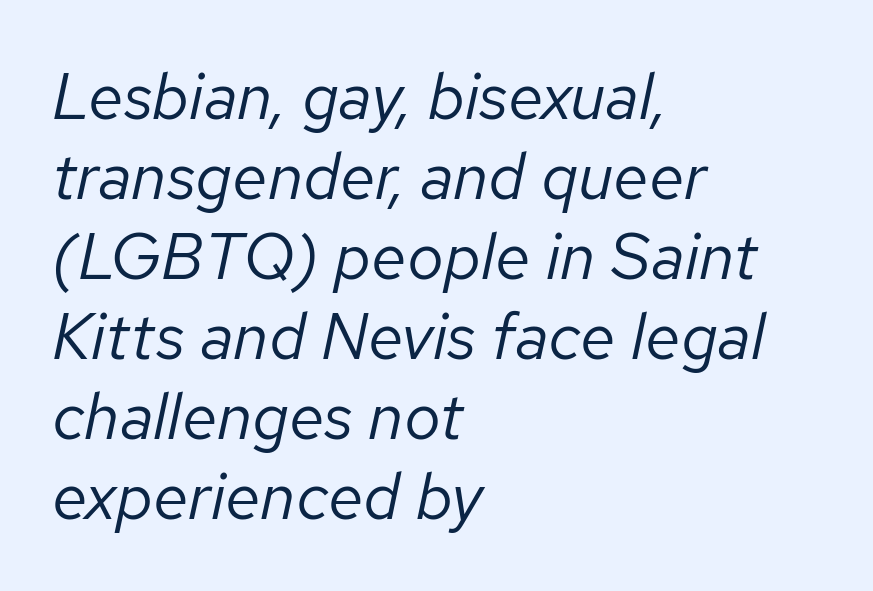
The image shows 65 px regular-weight type, italic (leaning right); set left-aligned, line spacing 1.23x, normal letter spacing, not underlined; low stroke contrast and a medium x-height.
